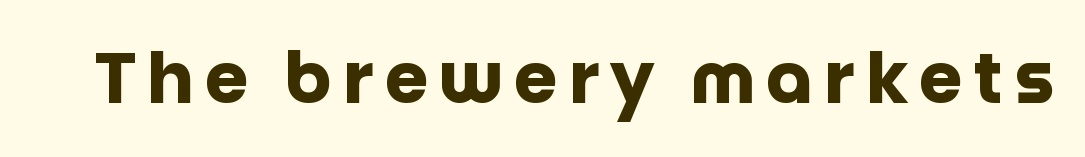
Q: Is the text bold? A: Yes.
Q: Is the text italic (slanted)? A: No, it is upright.
Q: Is the typeface a serif or a sans-serif typeface? A: Sans-serif.
Q: Is the text underlined? A: No.
Q: Width (condensed, normal, or wide)? A: Normal.
Q: Stroke contrast? A: Low.
Q: x-height? A: Large.
Q: Monospaced? A: No.
